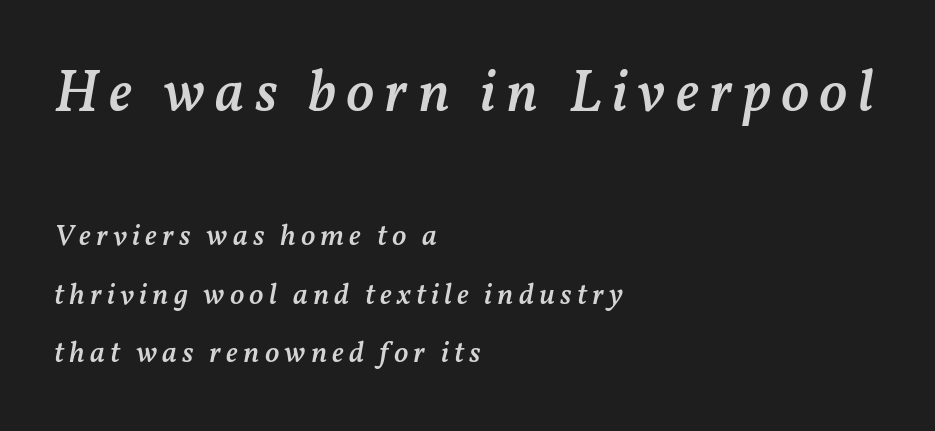
{"italic": "yes", "lean": "right", "slant_degrees": 11, "bold": "semi", "weight": "semibold", "width": "normal", "stroke_contrast": "medium", "x_height": "medium", "monospaced": "no", "underline": "no", "align": "left", "line_spacing": "loose", "line_spacing_ratio": 1.95, "larger_block": "first", "size_ratio": 1.97, "glyph_px": 59}
